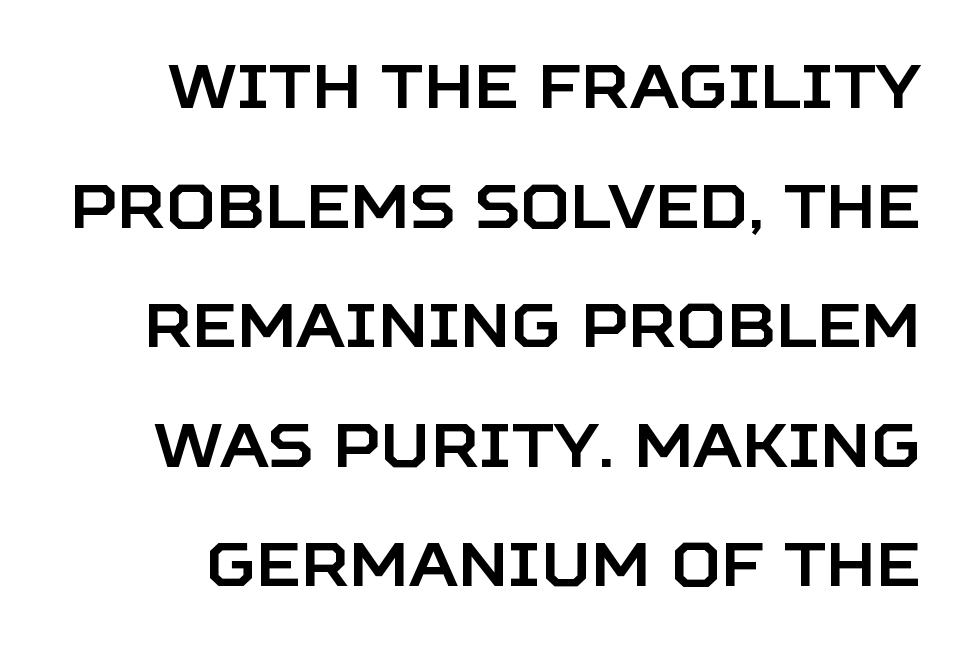
{"serif": "no", "italic": "no", "width": "normal", "stroke_contrast": "low", "x_height": "large", "monospaced": "no", "underline": "no", "line_spacing": "loose", "line_spacing_ratio": 1.96, "letter_spacing": "normal", "letter_spacing_em": 0.0, "glyph_px": 61}
